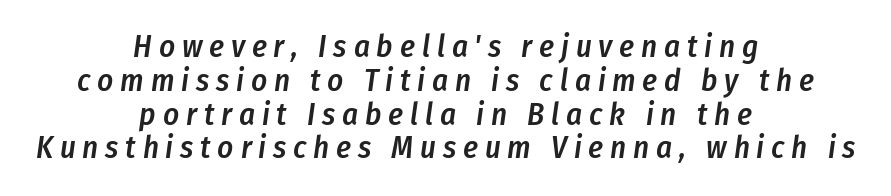
Q: Is the text bold? A: Semi-bold.
Q: Is the text italic (slanted)? A: Yes, it leans right by about 8 degrees.
Q: Is the text underlined? A: No.
Q: How is the paragraph aligned? A: Centered.
Q: Is the spacing between letters normal or unusually wide? A: Unusually wide.
Q: Is the spacing between lines tight, normal or loose? A: Tight.
Q: Width (condensed, normal, or wide)? A: Condensed.
Q: Stroke contrast? A: Low.
Q: x-height? A: Medium.
Q: Monospaced? A: No.
